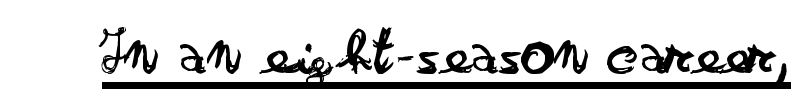
The letters advance in unequal steps, a hallmark of proportional type. The rendered words wear a rule along their underside. The tracking reads as untouched default to a designer's eye. The letters stand upright; this is a roman face.
